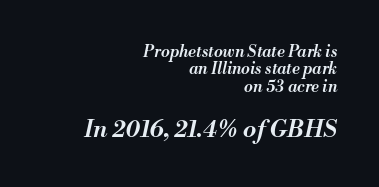
{"italic": "yes", "lean": "right", "slant_degrees": 13, "bold": "semi", "underline": "no", "align": "right", "line_spacing": "tight", "line_spacing_ratio": 1.09, "letter_spacing": "normal", "letter_spacing_em": 0.0, "larger_block": "second", "size_ratio": 1.5, "glyph_px": 24}
